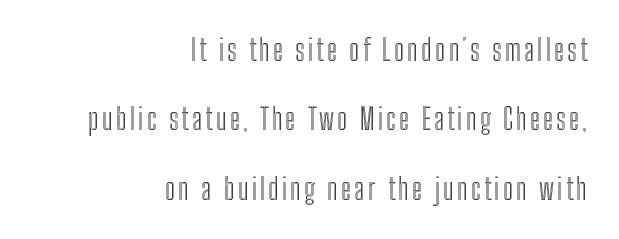
Q: Is the text italic (slanted)? A: No, it is upright.
Q: Is the text underlined? A: No.
Q: How is the paragraph aligned? A: Right-aligned.
Q: Is the spacing between lines tight, normal or loose? A: Loose.
Q: Width (condensed, normal, or wide)? A: Condensed.
Q: x-height? A: Medium.
Q: Monospaced? A: No.
